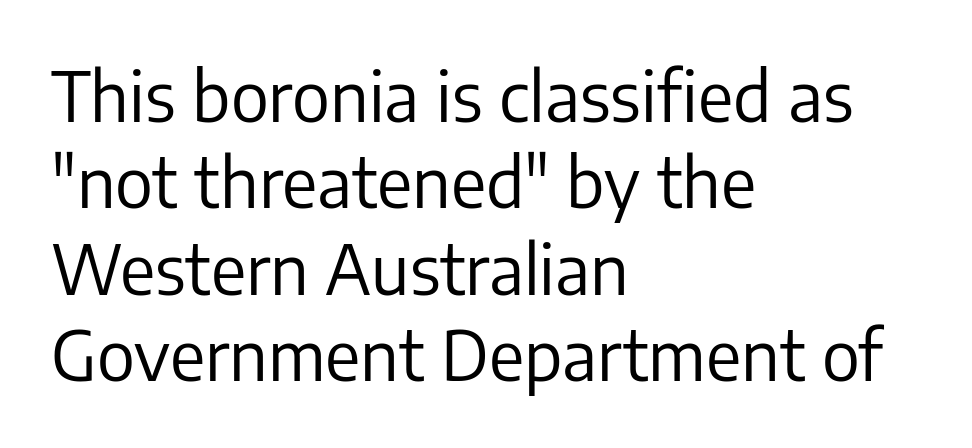
Q: Is the text bold? A: No.
Q: Is the text italic (slanted)? A: No, it is upright.
Q: Is the typeface a serif or a sans-serif typeface? A: Sans-serif.
Q: Is the text underlined? A: No.
Q: How is the paragraph aligned? A: Left-aligned.
Q: Is the spacing between letters normal or unusually wide? A: Normal.
Q: Is the spacing between lines tight, normal or loose? A: Normal.
Q: Width (condensed, normal, or wide)? A: Normal.
Q: Stroke contrast? A: Low.
Q: x-height? A: Medium.
Q: Monospaced? A: No.
